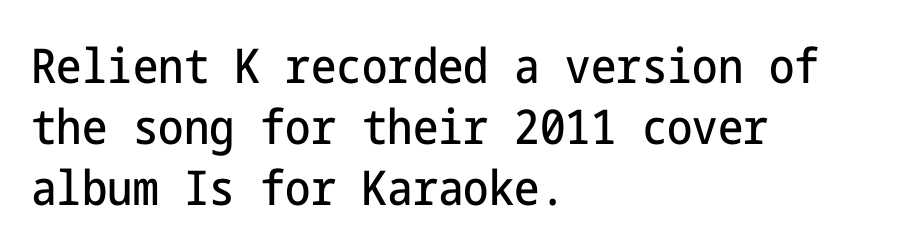
{"serif": "no", "italic": "no", "width": "condensed", "stroke_contrast": "low", "x_height": "medium", "underline": "no", "align": "left", "line_spacing": "normal", "line_spacing_ratio": 1.27, "letter_spacing": "normal", "letter_spacing_em": 0.0, "glyph_px": 48}
